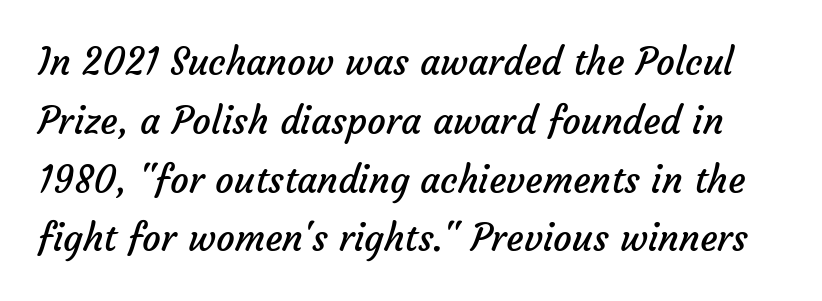
The characters display no serif detailing; their extremities are plain. Evenly set lines give the paragraph a standard silhouette. The letterforms sit at book weight or below. No word sits above an underline. This rendering leaves character spacing at its baseline value.
